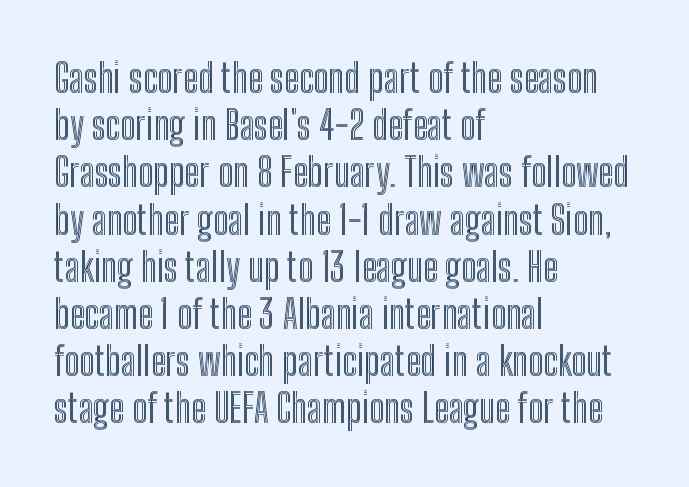
{"italic": "no", "width": "condensed", "x_height": "medium", "monospaced": "no", "underline": "no", "align": "left", "line_spacing_ratio": 1.21, "letter_spacing": "normal", "letter_spacing_em": 0.0, "glyph_px": 39}
